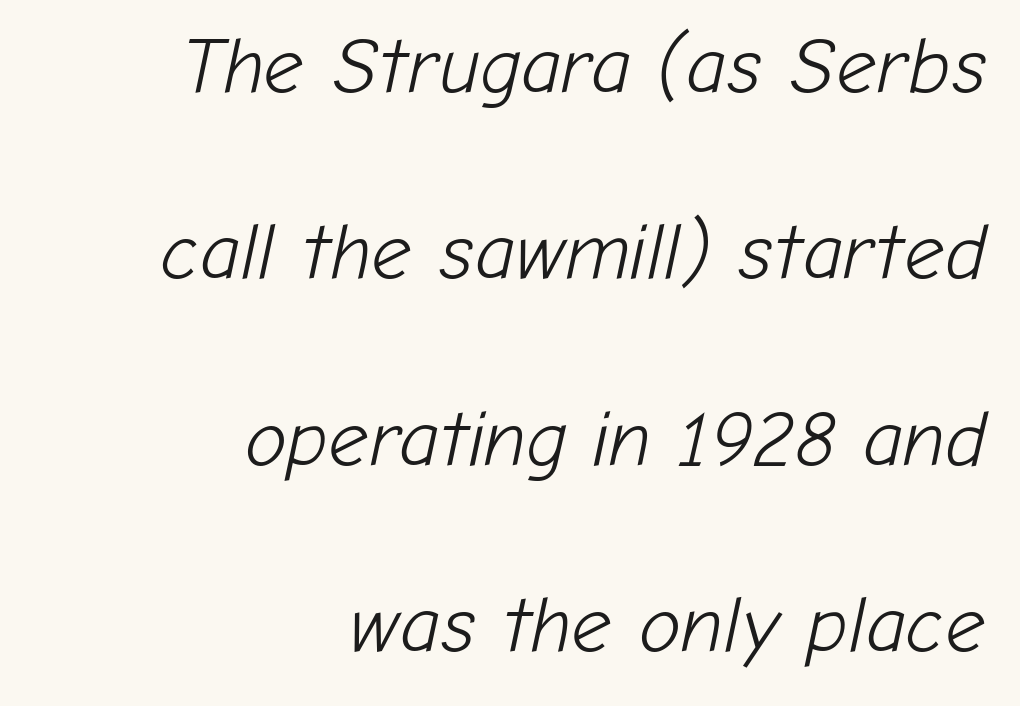
The rendering uses natural spacing where letterforms have individual widths. In CSS terms this would be text-align: right. Characters follow at the spacing the type designer built in. Leading is clearly above the norm, producing a sparse column. Compared with a typical body face, this is equally light or lighter still. Notice how the stems are inclined rather than vertical — that's the hallmark of italics.
